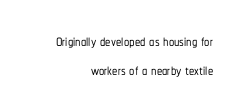
Q: Is the text italic (slanted)? A: No, it is upright.
Q: Is the text underlined? A: No.
Q: How is the paragraph aligned? A: Right-aligned.
Q: Is the spacing between letters normal or unusually wide? A: Normal.
Q: Is the spacing between lines tight, normal or loose? A: Normal.
